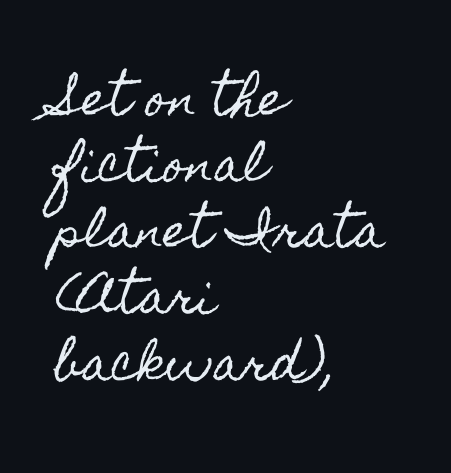
Q: Is the text italic (slanted)? A: Yes.
Q: Is the text underlined? A: No.
Q: How is the paragraph aligned? A: Left-aligned.
Q: Is the spacing between letters normal or unusually wide? A: Normal.
Q: Is the spacing between lines tight, normal or loose? A: Normal.
Q: Width (condensed, normal, or wide)? A: Condensed.
Q: x-height? A: Small.
Q: Monospaced? A: No.
